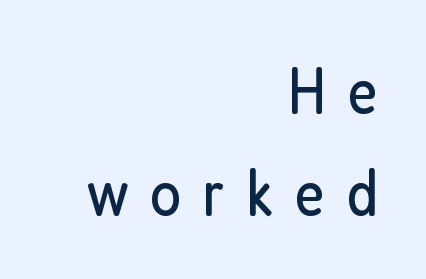
Q: Is the text bold? A: No.
Q: Is the text italic (slanted)? A: No, it is upright.
Q: Is the typeface a serif or a sans-serif typeface? A: Sans-serif.
Q: Is the text underlined? A: No.
Q: How is the paragraph aligned? A: Right-aligned.
Q: Is the spacing between letters normal or unusually wide? A: Unusually wide.
Q: Is the spacing between lines tight, normal or loose? A: Normal.
Q: Width (condensed, normal, or wide)? A: Condensed.
Q: Stroke contrast? A: Low.
Q: x-height? A: Medium.
Q: Monospaced? A: No.
